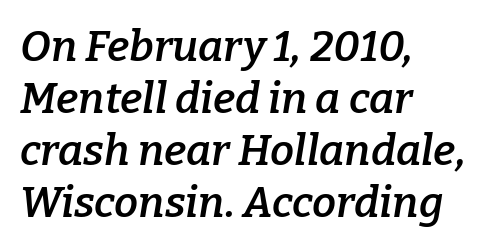
The image shows 43 px semibold serif type, italic (leaning right); set left-aligned, line spacing 1.21x, normal letter spacing, not underlined; low stroke contrast and a medium x-height.
